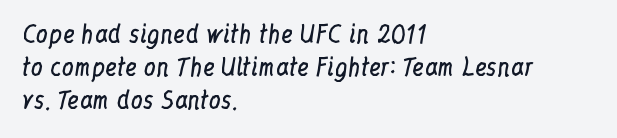
The image shows 24 px text type; set left-aligned, normal line spacing (1.37x), normal letter spacing, not underlined.
